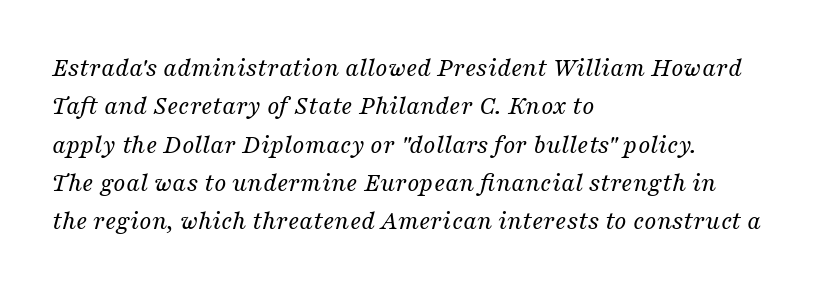
The image shows 27 px text type, italic (leaning right); set left-aligned, normal line spacing (1.42x), normal letter spacing, not underlined.
